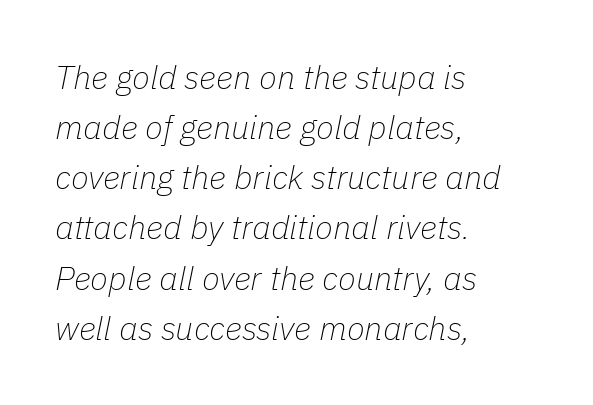
The image shows 33 px thin type, italic (leaning right); set left-aligned, normal line spacing (1.52x), normal letter spacing, not underlined; low stroke contrast and a medium x-height.
